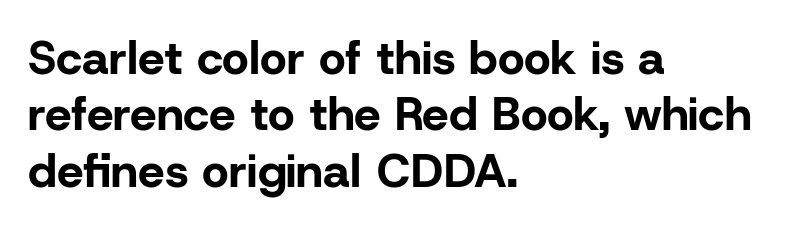
{"serif": "no", "italic": "no", "bold": "yes", "weight": "bold", "width": "normal", "stroke_contrast": "low", "x_height": "medium", "monospaced": "no", "underline": "no", "align": "left", "line_spacing_ratio": 1.2, "letter_spacing": "normal", "letter_spacing_em": 0.0, "glyph_px": 47}
